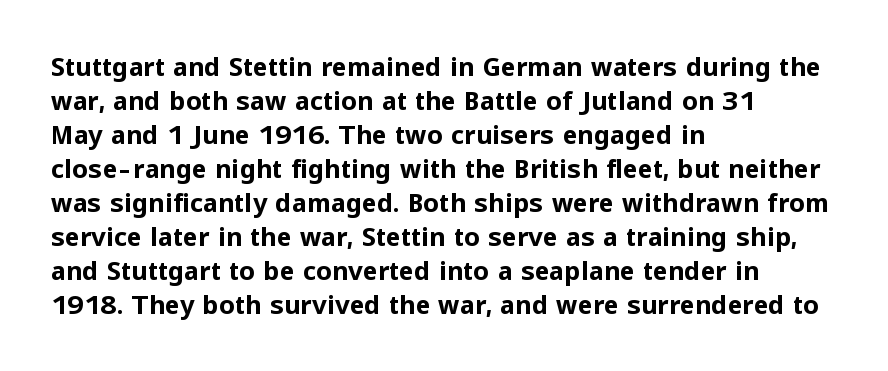
Just letters on the line, the space beneath them empty. No italicization has been applied; the sample stays upright. The rows are spaced the way most documents space them. The glyphs have the mass of a bold cut. Look at the tracking — it's just the regular setting, nothing added. Each line starts at the same left margin while the right side varies.
